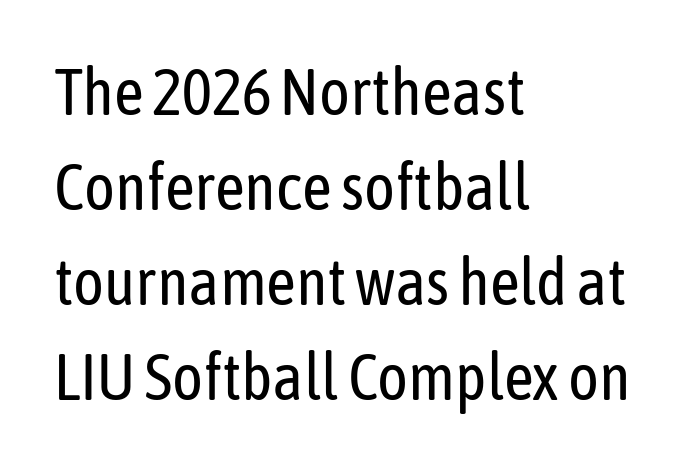
Italic: no, the glyphs are upright roman. Varying glyph widths throughout — classic text-font behaviour. These lines sit exactly where default settings would place them. A quiet, ordinary-to-light weight characterises the typeface.
